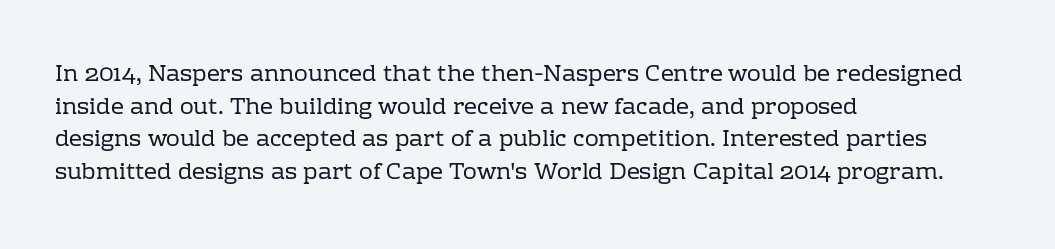
Q: Is the text bold? A: No.
Q: Is the text italic (slanted)? A: No, it is upright.
Q: Is the text underlined? A: No.
Q: How is the paragraph aligned? A: Left-aligned.
Q: Is the spacing between letters normal or unusually wide? A: Normal.
Q: Is the spacing between lines tight, normal or loose? A: Normal.
